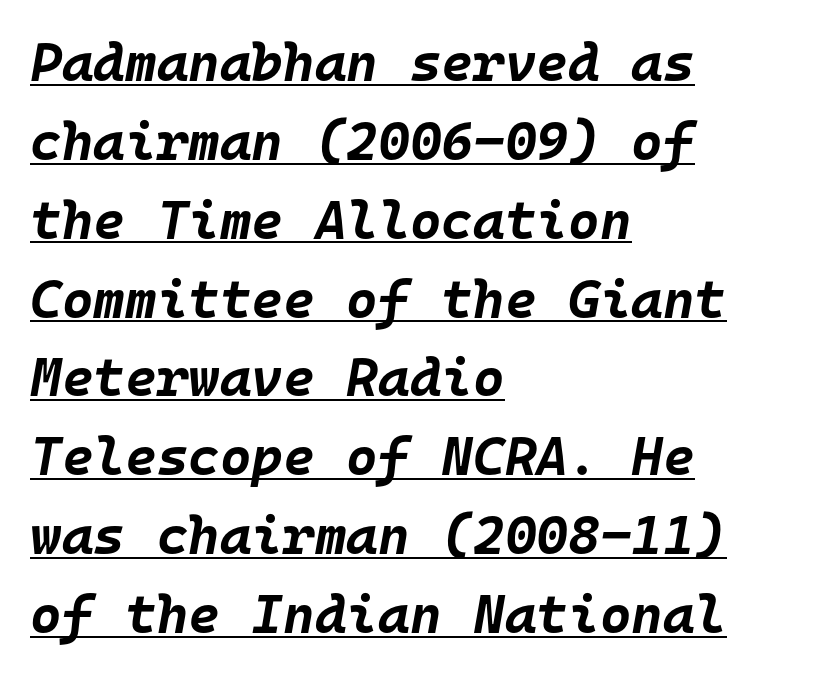
The image shows 54 px bold type, italic (leaning right), monospaced; set left-aligned, normal line spacing (1.46x), normal letter spacing, underlined; low stroke contrast and a large x-height.
